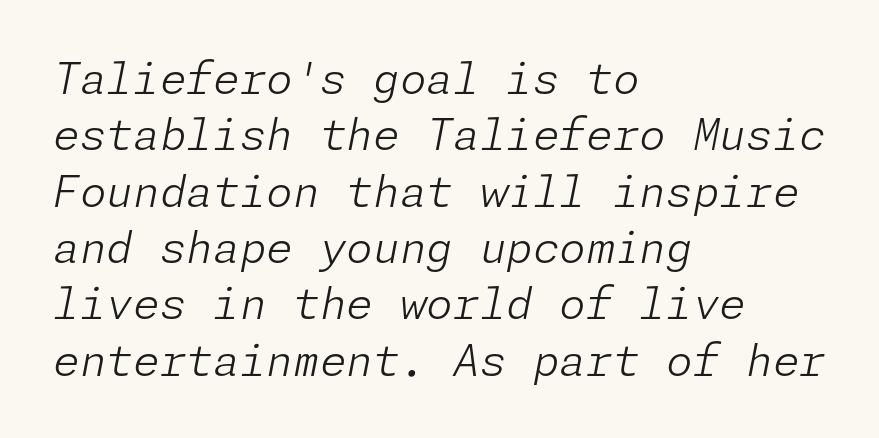
{"italic": "yes", "lean": "right", "slant_degrees": 11, "bold": "no", "weight": "light", "width": "normal", "stroke_contrast": "low", "x_height": "medium", "underline": "no", "align": "left", "line_spacing": "normal", "line_spacing_ratio": 1.31, "letter_spacing": "normal", "letter_spacing_em": 0.0, "glyph_px": 43}
